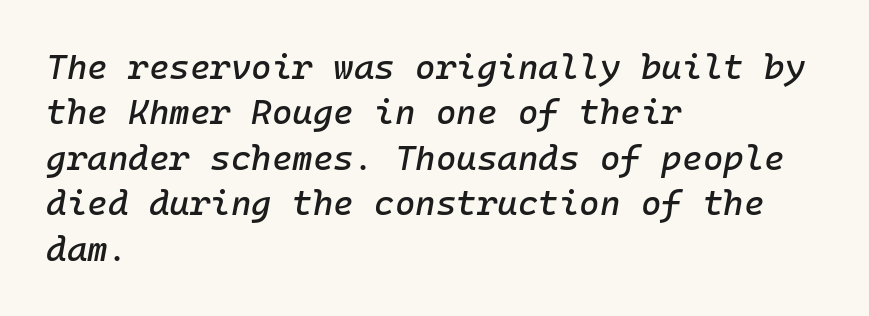
Q: Is the text italic (slanted)? A: Yes, it leans right by about 10 degrees.
Q: Is the text underlined? A: No.
Q: How is the paragraph aligned? A: Left-aligned.
Q: Is the spacing between letters normal or unusually wide? A: Normal.
Q: Is the spacing between lines tight, normal or loose? A: Normal.
Q: Width (condensed, normal, or wide)? A: Normal.
Q: Stroke contrast? A: Low.
Q: x-height? A: Medium.
